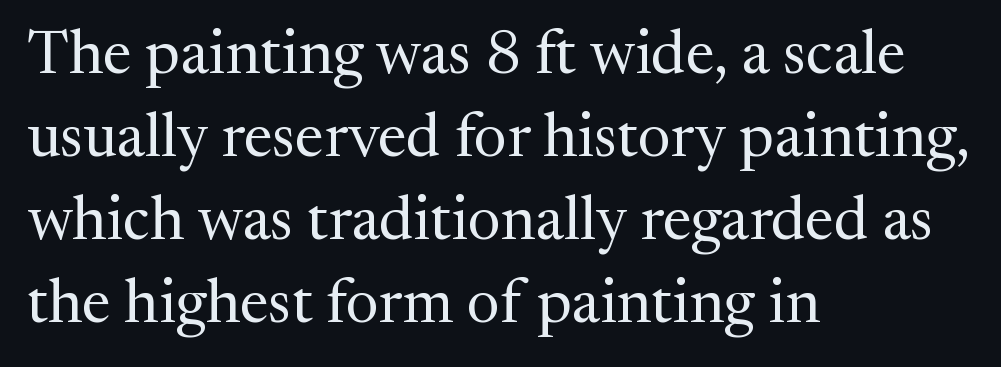
{"serif": "yes", "italic": "no", "bold": "no", "weight": "regular", "width": "normal", "stroke_contrast": "medium", "x_height": "medium", "monospaced": "no", "underline": "no", "align": "left", "line_spacing": "normal", "line_spacing_ratio": 1.34, "letter_spacing": "normal", "letter_spacing_em": 0.0, "glyph_px": 62}
